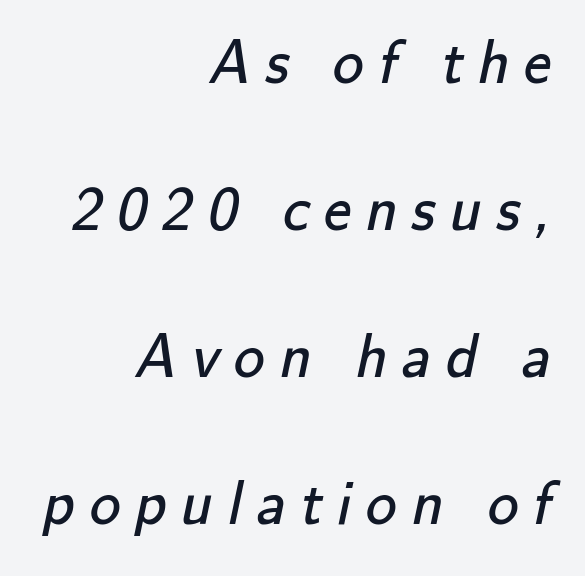
The image shows 62 px regular-weight sans-serif type; set right-aligned, loose line spacing (2.37x), unusually wide letter spacing (+0.23 em), not underlined; low stroke contrast and a small x-height.
